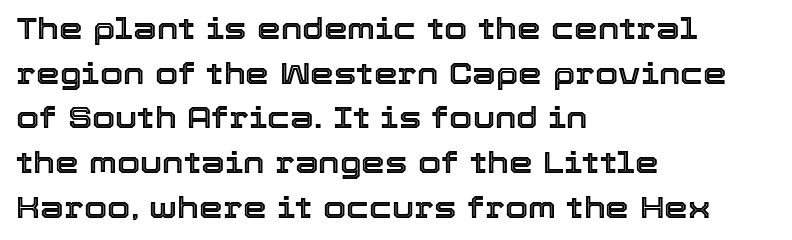
The image shows 30 px text type, upright; set left-aligned, normal line spacing (1.49x), normal letter spacing, not underlined; a medium x-height.
